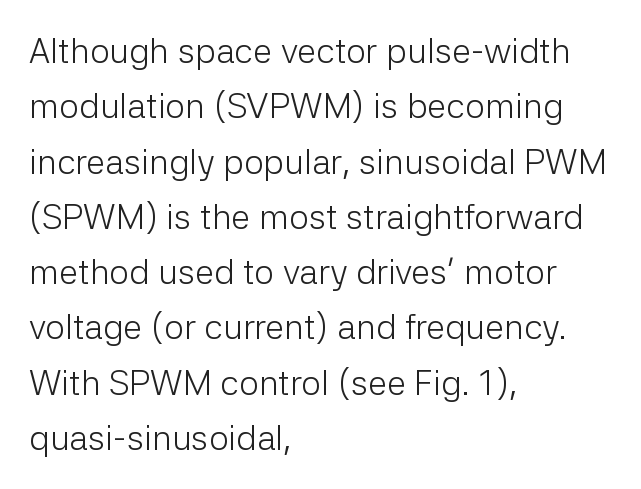
Each word holds together tightly as a unit, with standard inter-letter gaps. No heavy texture on the line: the type isn't bold. Nope, no serifs anywhere on these letters. This block has exactly the height ordinary leading produces. You could not count columns in this text — the font is proportionally spaced.
